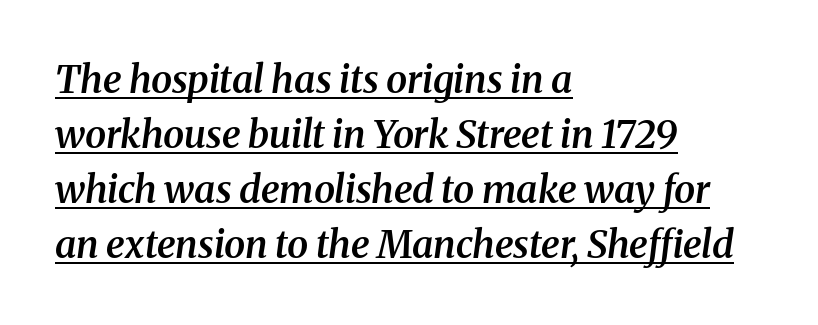
{"serif": "yes", "italic": "yes", "lean": "right", "slant_degrees": 8, "bold": "semi", "weight": "semibold", "width": "normal", "stroke_contrast": "medium", "x_height": "medium", "monospaced": "no", "underline": "yes", "align": "left", "line_spacing": "normal", "line_spacing_ratio": 1.45, "letter_spacing": "normal", "letter_spacing_em": 0.0, "glyph_px": 38}
